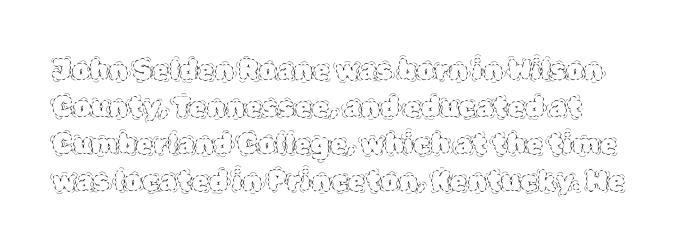
{"italic": "no", "bold": "no", "weight": "thin", "width": "normal", "x_height": "large", "monospaced": "no", "underline": "no", "line_spacing": "normal", "line_spacing_ratio": 1.32, "letter_spacing": "normal", "letter_spacing_em": 0.0, "glyph_px": 28}
